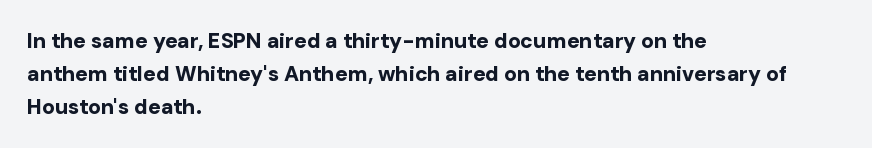
{"italic": "no", "bold": "yes", "underline": "no", "align": "left", "line_spacing": "normal", "line_spacing_ratio": 1.57, "letter_spacing": "normal", "letter_spacing_em": 0.0, "glyph_px": 21}
